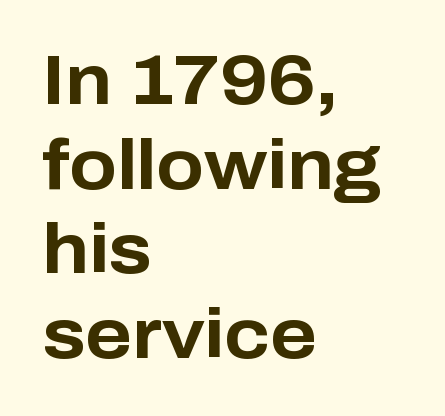
Every row of glyphs begins at an identical x-position on the left. Heavy-handed strokes throughout: this text is bold. Letters rest on an invisible, unmarked baseline. Each letter keeps its own natural width here, so spacing adapts to shape. The face used here is a sans, in the tradition of grotesques and geometrics. These lines were composed using upright roman letters.
